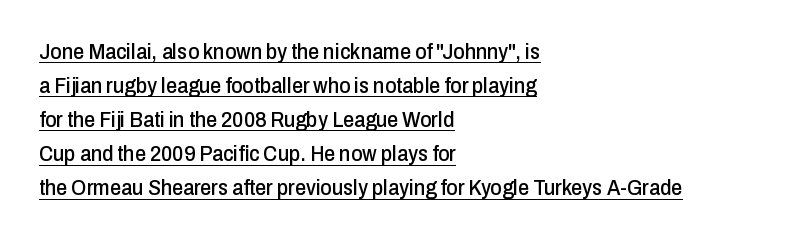
{"italic": "no", "underline": "yes", "align": "left", "line_spacing": "normal", "line_spacing_ratio": 1.55, "letter_spacing": "normal", "letter_spacing_em": 0.0, "glyph_px": 22}
